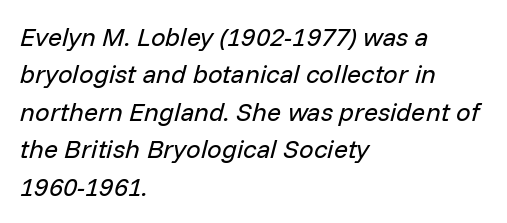
{"italic": "yes", "lean": "right", "slant_degrees": 14, "bold": "no", "underline": "no", "align": "left", "line_spacing": "normal", "line_spacing_ratio": 1.44, "letter_spacing": "normal", "letter_spacing_em": 0.0, "glyph_px": 26}
